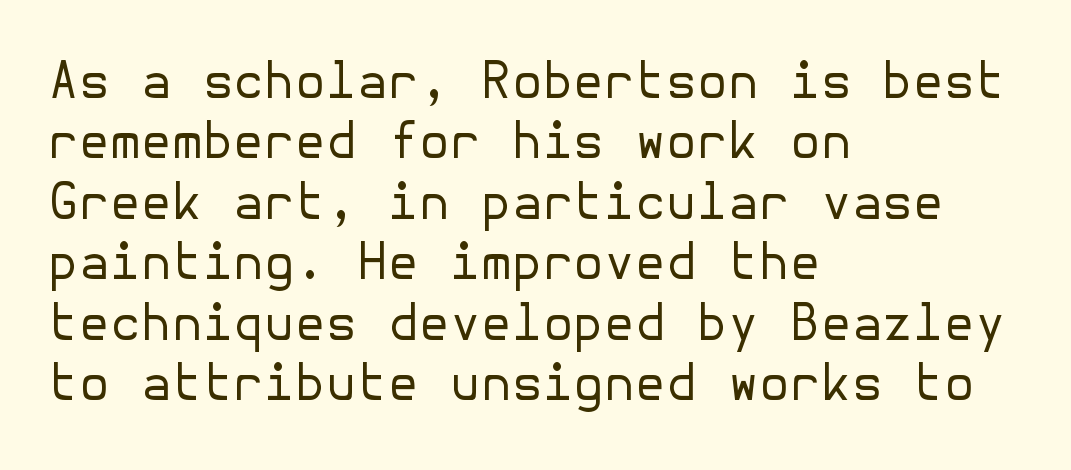
Q: Is the text bold? A: No.
Q: Is the text italic (slanted)? A: No, it is upright.
Q: Is the typeface a serif or a sans-serif typeface? A: Sans-serif.
Q: Is the text underlined? A: No.
Q: How is the paragraph aligned? A: Left-aligned.
Q: Is the spacing between letters normal or unusually wide? A: Normal.
Q: Width (condensed, normal, or wide)? A: Normal.
Q: Stroke contrast? A: Low.
Q: x-height? A: Medium.
